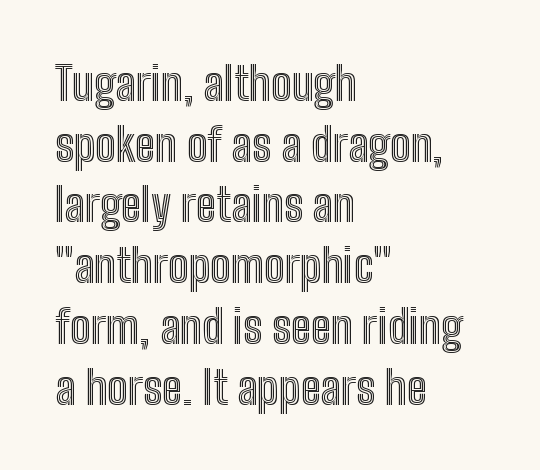
In terms of posture, this sample is upright. Clear beneath every line of the passage. The rendering anchors every line to the left-hand side. Think of a printed novel: that variable character pitch is what you see here. Tracking here is standard; glyphs follow each other at the usual distance.
